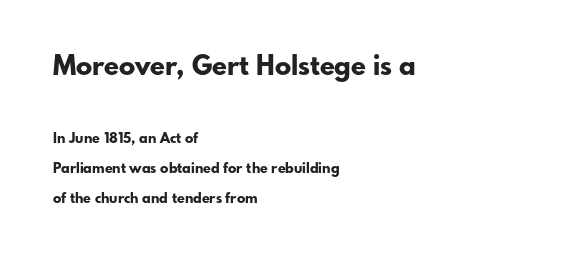
{"italic": "no", "bold": "yes", "underline": "no", "align": "left", "line_spacing": "loose", "line_spacing_ratio": 2.14, "letter_spacing": "normal", "letter_spacing_em": 0.0, "larger_block": "first", "size_ratio": 1.93, "glyph_px": 27}
